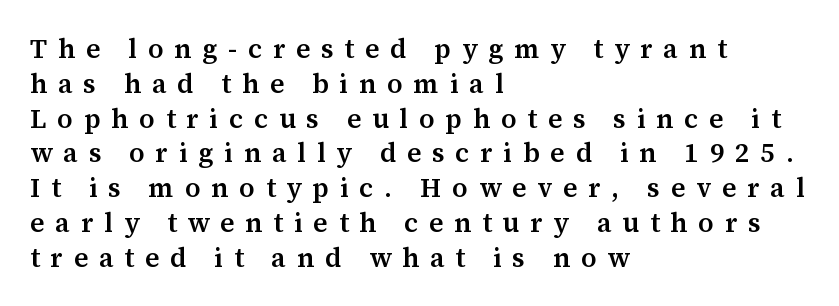
The paragraph has a hard left edge and a soft right edge. Regarding leading, the lines here are spaced in the standard way. The letters are spread apart with noticeably loose tracking. Emphasis by weight is partial: semibold. Underlining? Definitely not there.
